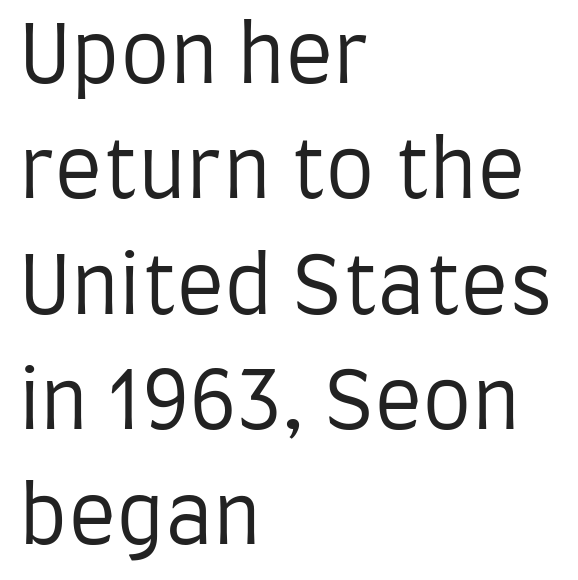
{"serif": "no", "italic": "no", "bold": "no", "weight": "regular", "width": "condensed", "stroke_contrast": "low", "x_height": "large", "monospaced": "no", "underline": "no", "align": "left", "line_spacing": "normal", "line_spacing_ratio": 1.46, "letter_spacing": "normal", "letter_spacing_em": 0.0, "glyph_px": 79}
